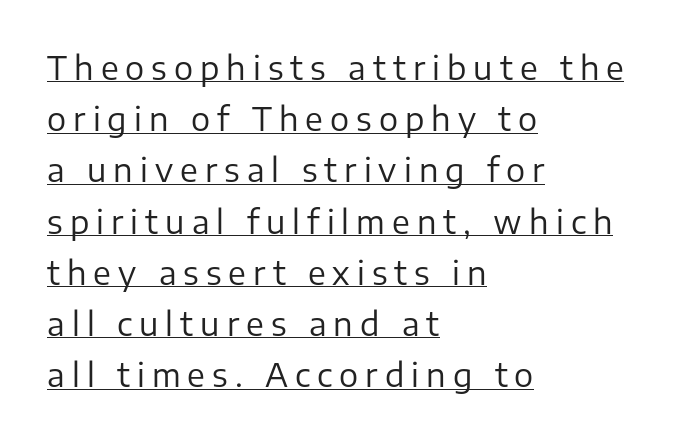
The weight tops out at a normal text grade. Descenders here cross a horizontal rule under the line. Does the type have serifs? No, each stem ends abruptly. This sample has the flowing, uneven cadence of proportional lettering. The lettering stays uniformly vertical, giving the passage a roman look.
